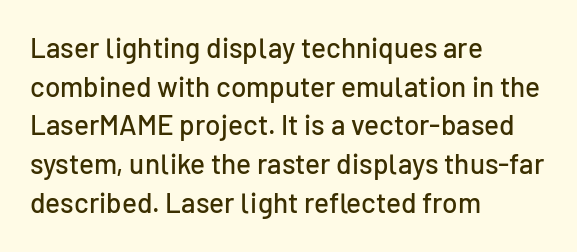
Leftover space on each line is placed entirely after the last word. Grotesque or geometric, the face here clearly has no serifs. Notice how the stems are strictly vertical — no italics here. The gap between lines stays unmarked. The face used here is proportionally spaced, like ordinary book or web type. The vertical gap from one line to the next is medium.
